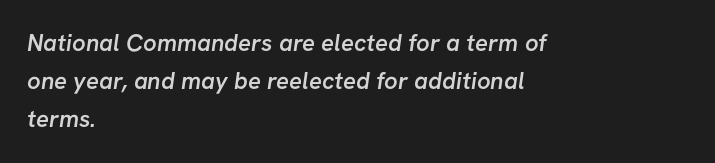
The image shows 24 px text type; set left-aligned, normal line spacing (1.59x), normal letter spacing, not underlined.
